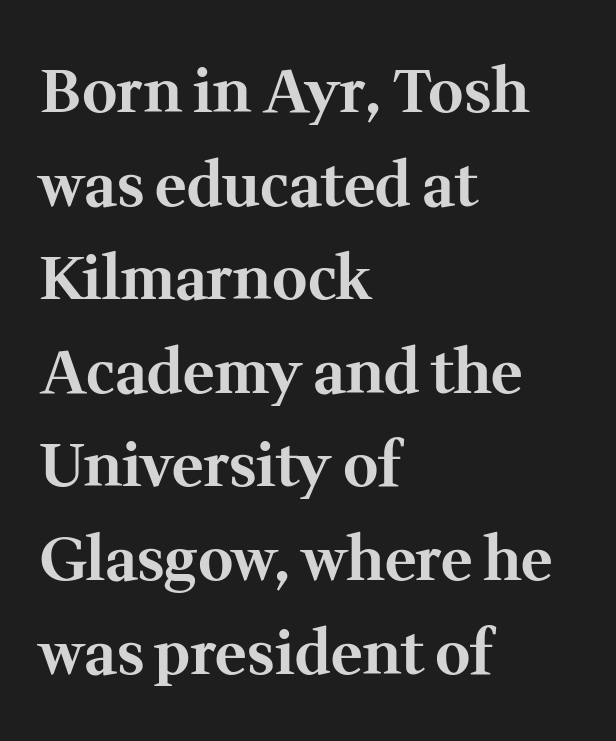
Honestly, the letter spacing is just normal — you wouldn't notice it. Visually the block forms a straight wall on the left and a jagged coastline on the right. The font's upright variant was chosen for this text. Normally led — the rows are evenly, conventionally spaced. Heft: maximum for text — a bold.
